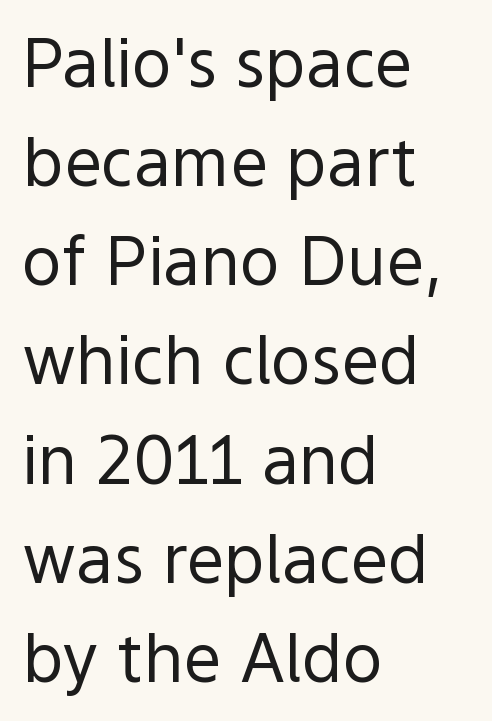
The image shows 67 px regular-weight sans-serif type, upright; set left-aligned, normal line spacing (1.48x), normal letter spacing, not underlined; a medium x-height.
